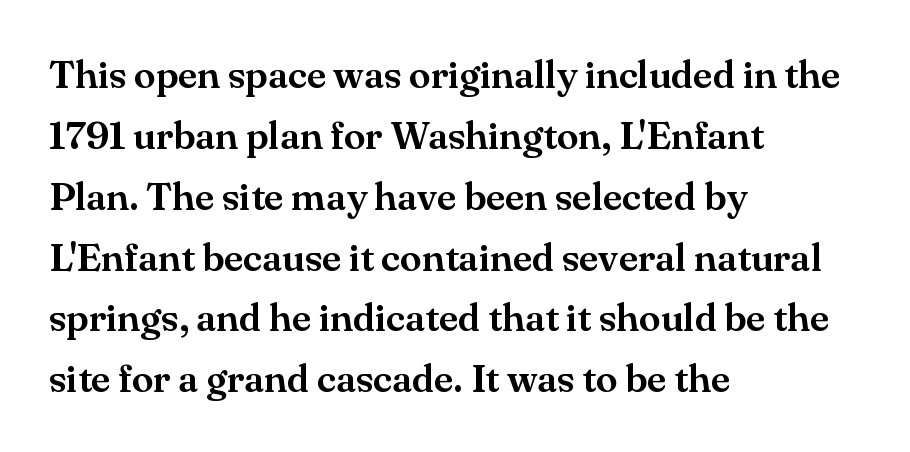
The image shows 39 px serif type, upright; set left-aligned, normal line spacing (1.56x), normal letter spacing, not underlined; medium stroke contrast and a small x-height.
